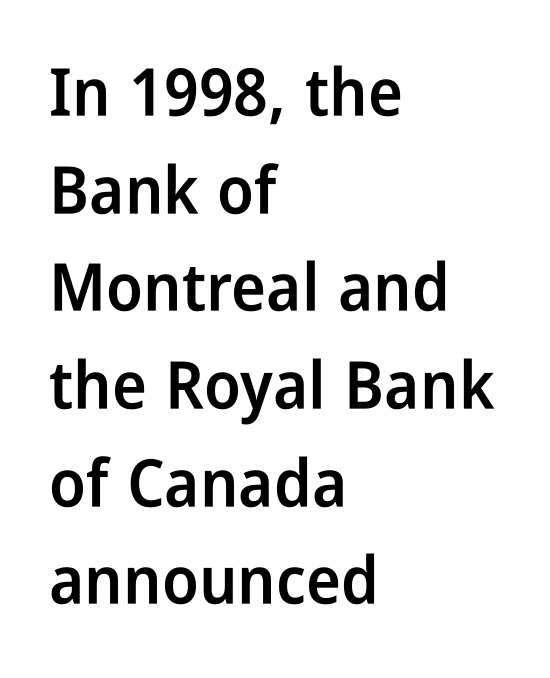
The image shows 66 px semibold, condensed sans-serif type, upright; set left-aligned, normal line spacing (1.48x), normal letter spacing, not underlined; low stroke contrast and a medium x-height.
